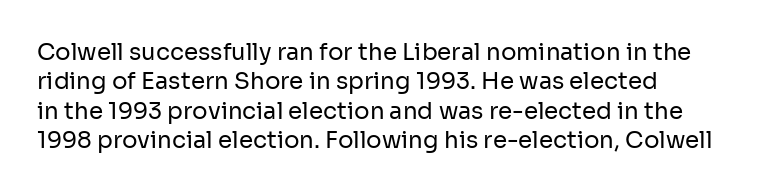
Q: Is the text bold? A: No.
Q: Is the text italic (slanted)? A: No, it is upright.
Q: Is the text underlined? A: No.
Q: How is the paragraph aligned? A: Left-aligned.
Q: Is the spacing between letters normal or unusually wide? A: Normal.
Q: Is the spacing between lines tight, normal or loose? A: Normal.
